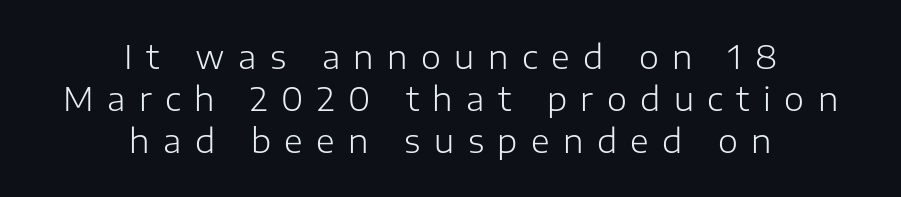
Rendered with straight, roman letterforms. One glance says typical: line gaps are just what's usual. No chunkiness to these letters — they're not bold. Do the characters align in a grid? No, the font is proportional. To sum up the face: it is a sans, with no serifs.
